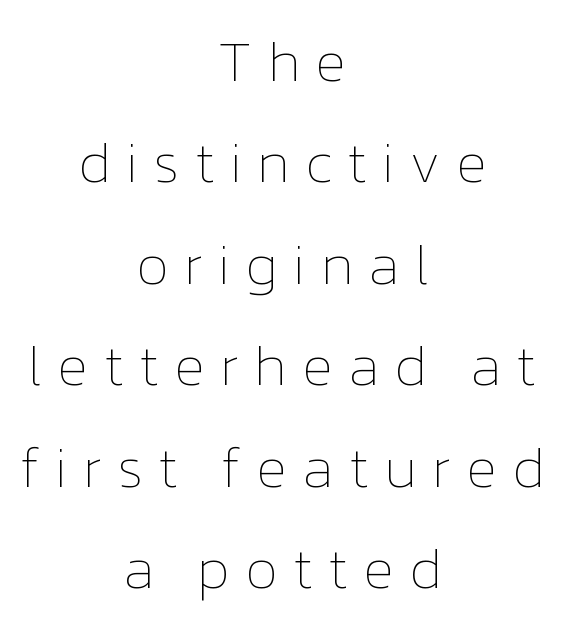
Q: Is the text bold? A: No.
Q: Is the text italic (slanted)? A: No, it is upright.
Q: Is the text underlined? A: No.
Q: How is the paragraph aligned? A: Centered.
Q: Is the spacing between letters normal or unusually wide? A: Unusually wide.
Q: Width (condensed, normal, or wide)? A: Normal.
Q: Stroke contrast? A: Low.
Q: x-height? A: Medium.
Q: Monospaced? A: No.
